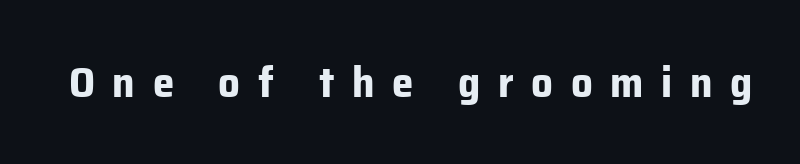
{"serif": "no", "italic": "no", "bold": "yes", "weight": "bold", "width": "normal", "stroke_contrast": "low", "x_height": "medium", "monospaced": "no", "underline": "no", "letter_spacing": "wide", "letter_spacing_em": 0.41, "glyph_px": 43}
